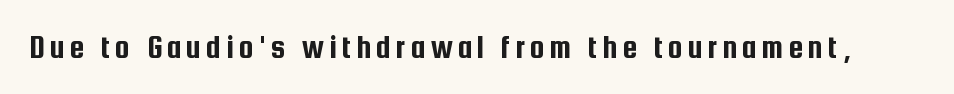
{"serif": "no", "italic": "no", "width": "condensed", "stroke_contrast": "low", "x_height": "medium", "monospaced": "no", "underline": "no", "glyph_px": 33}
